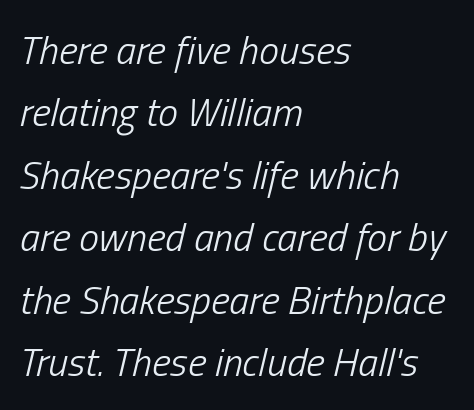
Q: Is the text bold? A: No.
Q: Is the text italic (slanted)? A: Yes, it leans right by about 13 degrees.
Q: Is the text underlined? A: No.
Q: How is the paragraph aligned? A: Left-aligned.
Q: Is the spacing between letters normal or unusually wide? A: Normal.
Q: Is the spacing between lines tight, normal or loose? A: Normal.
Q: Width (condensed, normal, or wide)? A: Condensed.
Q: Stroke contrast? A: Low.
Q: x-height? A: Medium.
Q: Monospaced? A: No.
